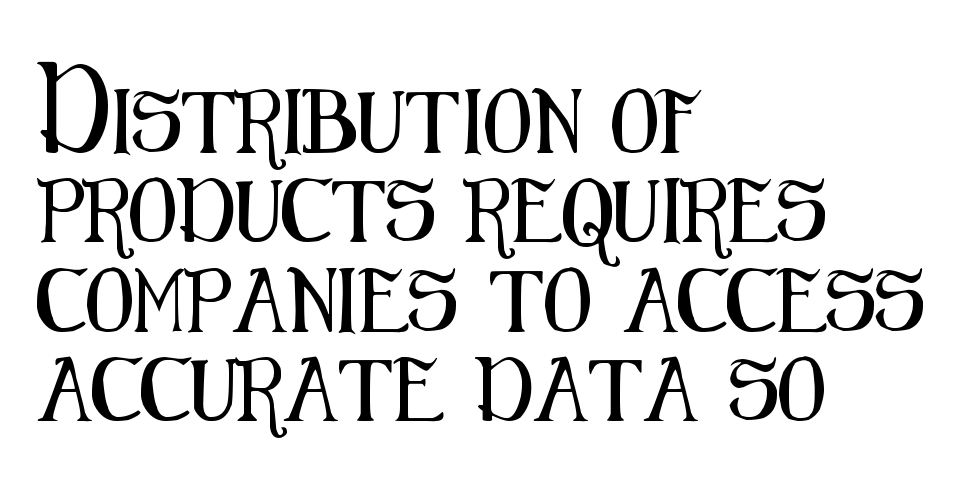
Q: Is the text italic (slanted)? A: No, it is upright.
Q: Is the text underlined? A: No.
Q: How is the paragraph aligned? A: Left-aligned.
Q: Is the spacing between letters normal or unusually wide? A: Normal.
Q: Is the spacing between lines tight, normal or loose? A: Normal.
Q: Width (condensed, normal, or wide)? A: Condensed.
Q: Stroke contrast? A: Medium.
Q: x-height? A: Medium.
Q: Monospaced? A: No.
